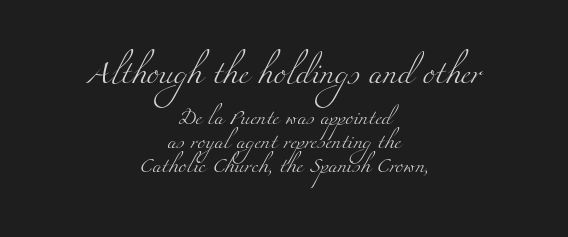
{"bold": "no", "underline": "no", "align": "center", "line_spacing": "normal", "line_spacing_ratio": 1.59, "letter_spacing": "normal", "letter_spacing_em": 0.0, "larger_block": "first", "size_ratio": 1.53, "glyph_px": 23}
